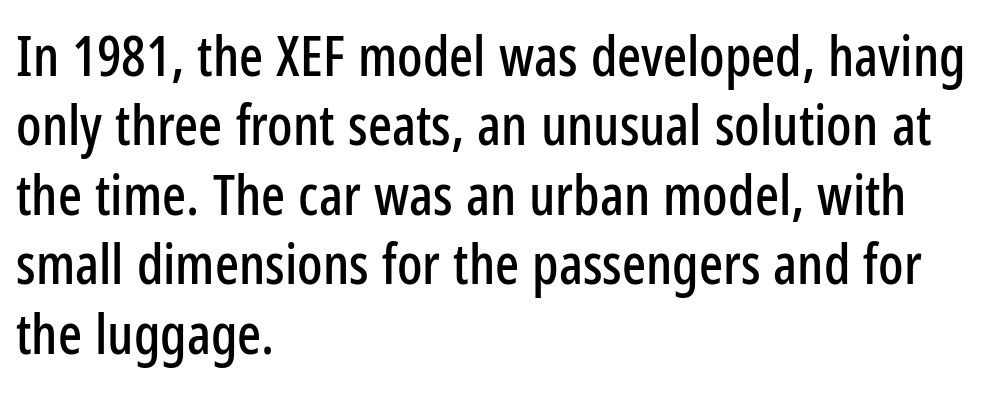
The image shows 56 px condensed sans-serif type, upright; set left-aligned, line spacing 1.24x, normal letter spacing, not underlined; low stroke contrast and a medium x-height.
